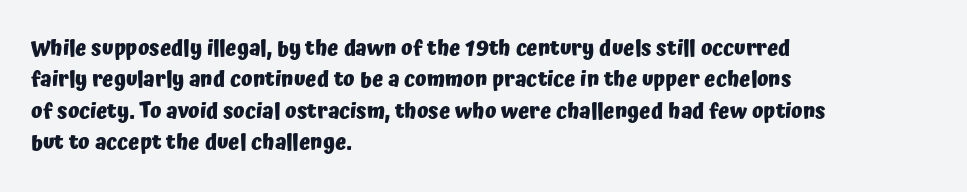
{"italic": "no", "bold": "yes", "underline": "no", "align": "left", "line_spacing": "normal", "line_spacing_ratio": 1.5, "letter_spacing": "normal", "letter_spacing_em": 0.0, "glyph_px": 21}
